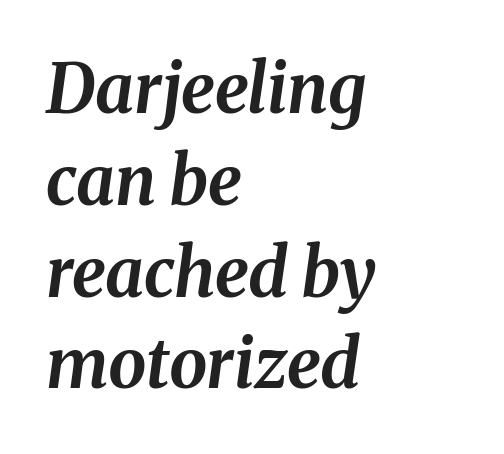
Q: Is the text bold? A: Yes.
Q: Is the text italic (slanted)? A: Yes, it leans right by about 8 degrees.
Q: Is the text underlined? A: No.
Q: How is the paragraph aligned? A: Left-aligned.
Q: Is the spacing between letters normal or unusually wide? A: Normal.
Q: Is the spacing between lines tight, normal or loose? A: Normal.
Q: Width (condensed, normal, or wide)? A: Normal.
Q: Stroke contrast? A: Medium.
Q: x-height? A: Medium.
Q: Monospaced? A: No.
